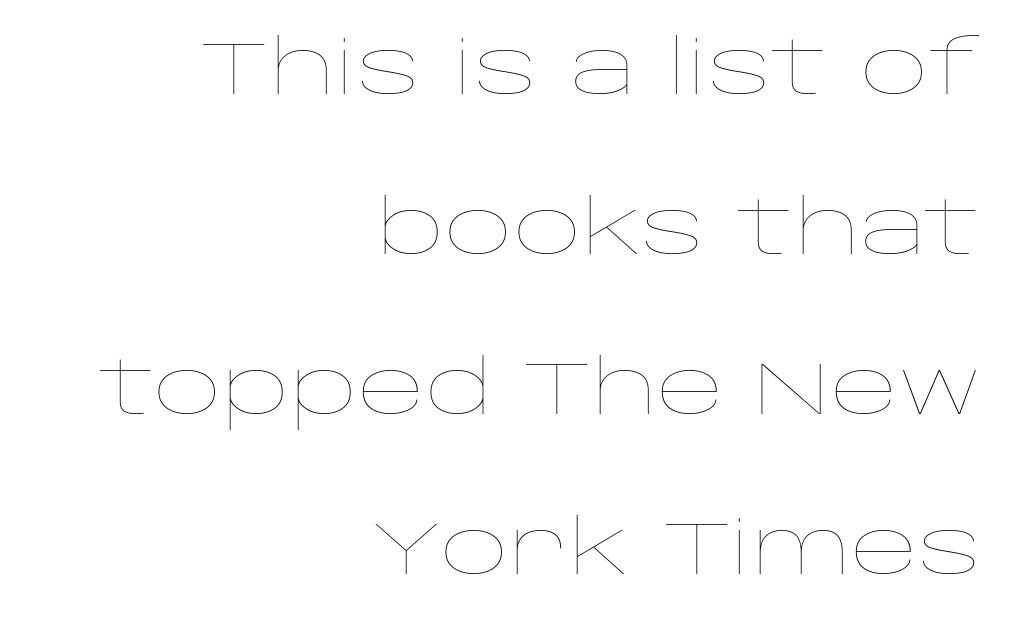
Q: Is the text bold? A: No.
Q: Is the text italic (slanted)? A: No, it is upright.
Q: Is the text underlined? A: No.
Q: How is the paragraph aligned? A: Right-aligned.
Q: Is the spacing between letters normal or unusually wide? A: Normal.
Q: Is the spacing between lines tight, normal or loose? A: Loose.
Q: Width (condensed, normal, or wide)? A: Wide.
Q: Stroke contrast? A: Low.
Q: x-height? A: Large.
Q: Monospaced? A: No.
